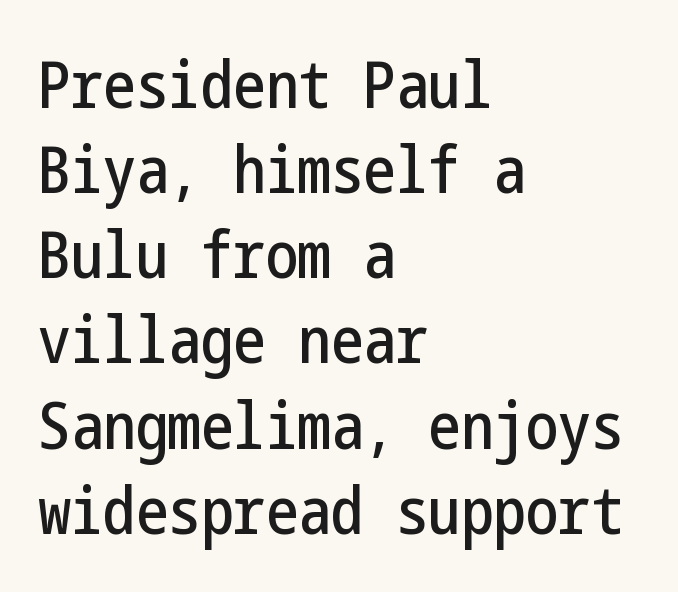
Tall strokes in this sample are plumb rather than angled. Serif or sans? Sans — the stroke terminals are bare. Reading down the column, the eye jumps a familiar distance to each next line. Glance below the letters and you will spot only blank space.
